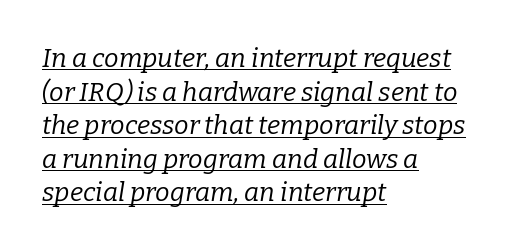
Is there an underline? Yes — a line sits under the letters. Is the letter spacing exaggerated? No — it looks like the ordinary default. Letters have the restrained weight of plain body copy at most. The compositor pushed each line to the left boundary. These lines were composed using italics. Reading down the column, the eye jumps a familiar distance to each next line.
